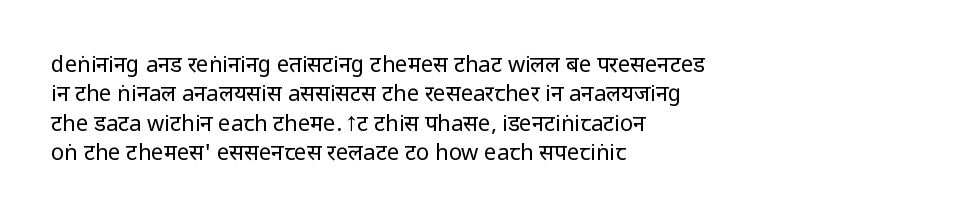
Q: Is the text bold? A: No.
Q: Is the text italic (slanted)? A: No, it is upright.
Q: Is the text underlined? A: No.
Q: How is the paragraph aligned? A: Left-aligned.
Q: Is the spacing between letters normal or unusually wide? A: Normal.
Q: Is the spacing between lines tight, normal or loose? A: Normal.
